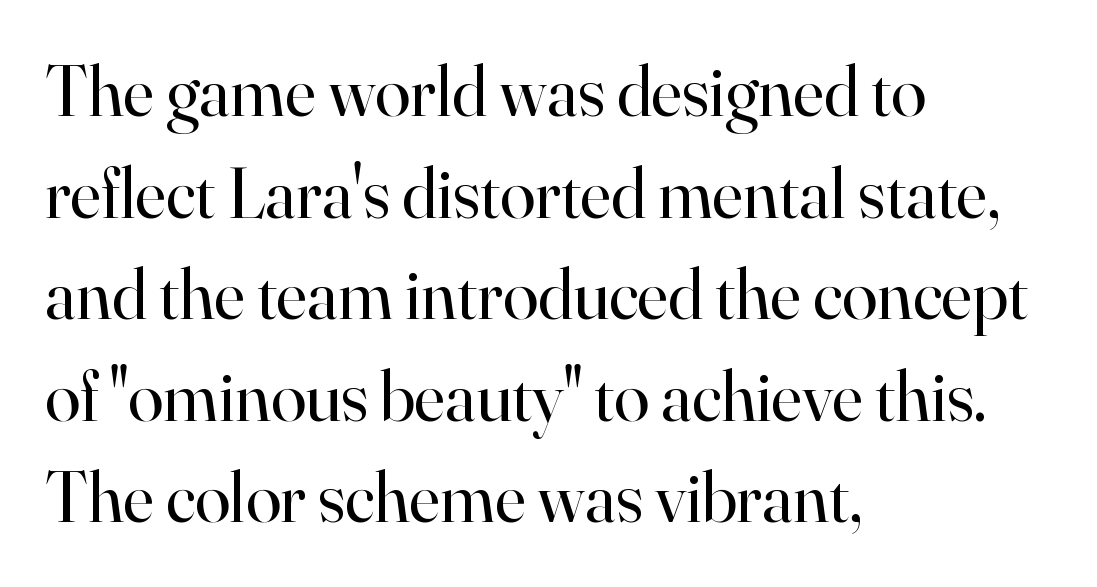
Q: Is the text bold? A: No.
Q: Is the text italic (slanted)? A: No, it is upright.
Q: Is the typeface a serif or a sans-serif typeface? A: Serif.
Q: Is the text underlined? A: No.
Q: How is the paragraph aligned? A: Left-aligned.
Q: Is the spacing between letters normal or unusually wide? A: Normal.
Q: Is the spacing between lines tight, normal or loose? A: Normal.
Q: Width (condensed, normal, or wide)? A: Normal.
Q: Stroke contrast? A: High.
Q: x-height? A: Small.
Q: Monospaced? A: No.
